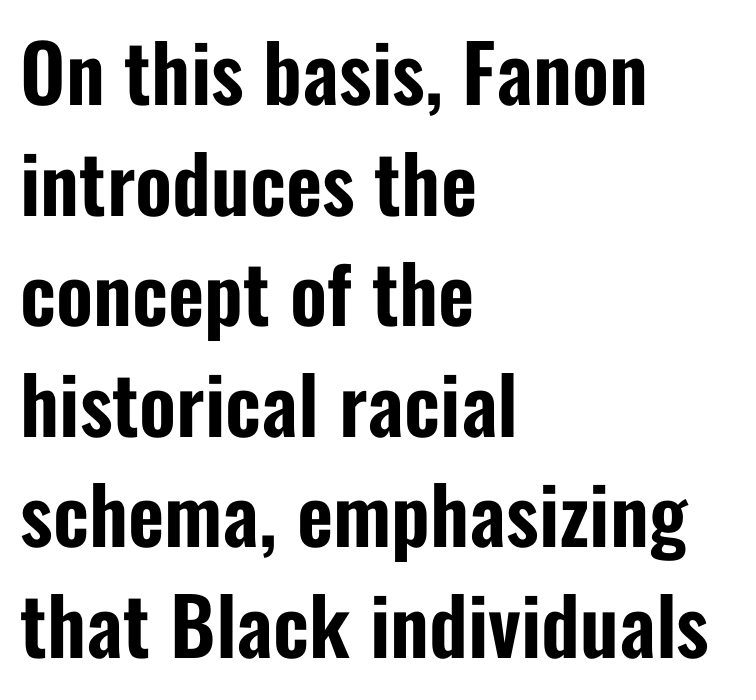
The image shows 79 px condensed sans-serif type, upright; set left-aligned, normal line spacing (1.4x), normal letter spacing, not underlined; low stroke contrast and a medium x-height.
